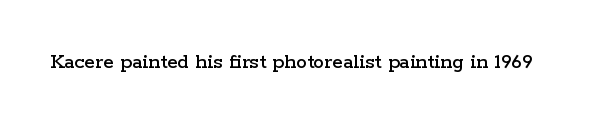
{"italic": "no", "underline": "no", "letter_spacing": "normal", "letter_spacing_em": 0.0, "glyph_px": 22}
